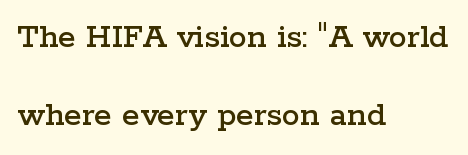
The leading is generous, giving the passage an open texture. Each line starts at the same left margin while the right side varies. Type without underlining. The rendering shows small feet on the letterforms — a serif design.
